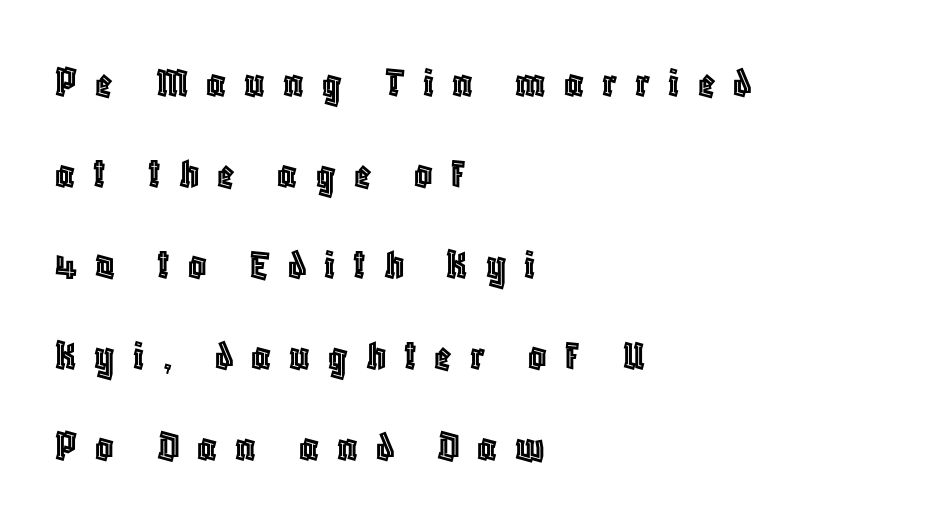
The lines in this sample share a left origin and differ only in where they stop. Do the letters lean? They stand straight. Short note: letters widely spaced. Looks like regular typesetting: each glyph gets only the width it needs. The space beneath each line is pristine and unruled.
